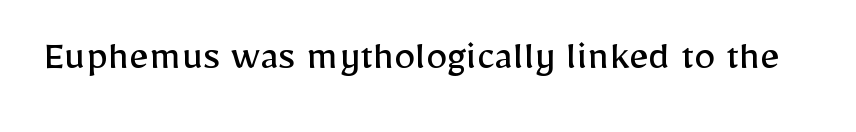
{"serif": "no", "italic": "no", "bold": "no", "weight": "regular", "width": "normal", "stroke_contrast": "low", "x_height": "medium", "monospaced": "no", "underline": "no", "letter_spacing": "normal", "letter_spacing_em": 0.0, "glyph_px": 43}
